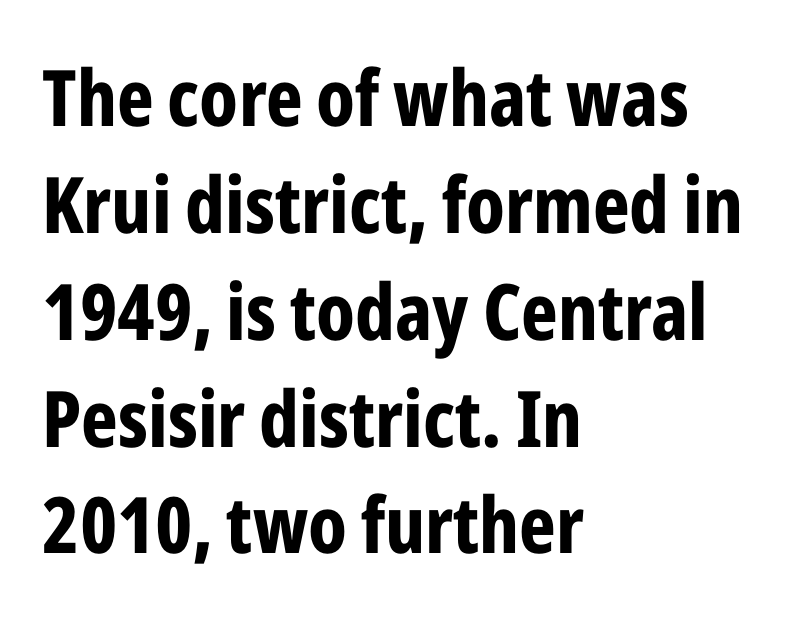
{"serif": "no", "italic": "no", "bold": "yes", "weight": "bold", "width": "condensed", "stroke_contrast": "low", "x_height": "medium", "monospaced": "no", "underline": "no", "align": "left", "line_spacing": "normal", "line_spacing_ratio": 1.37, "letter_spacing": "normal", "letter_spacing_em": 0.0, "glyph_px": 78}
